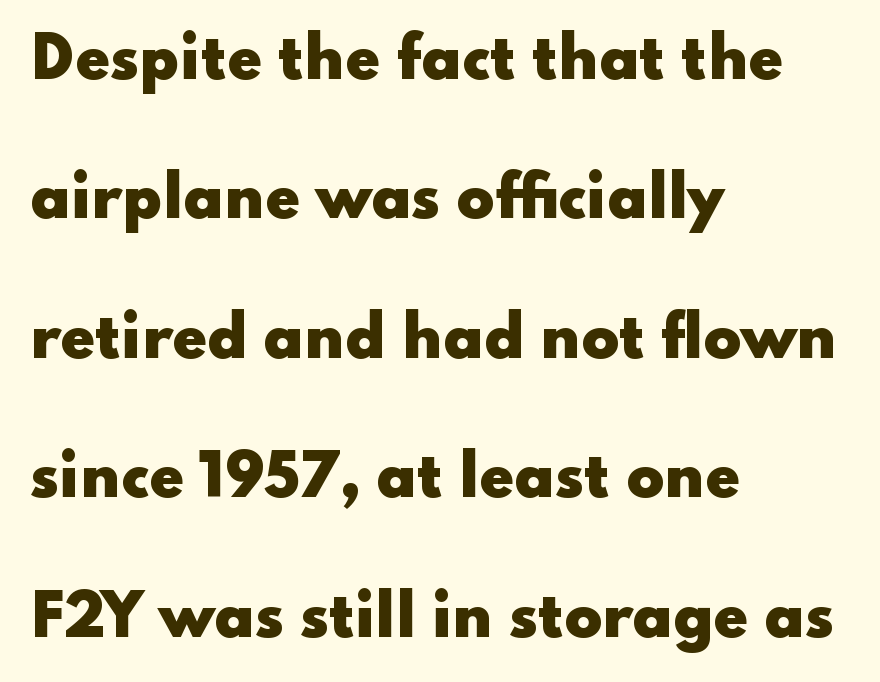
These words are printed bold, with thick strokes throughout. The rendering shows plain stroke endings on the letterforms — a sans-serif design. You could call the tracking neutral — neither tight nor loose. Loosely led — the rows are spread out.
